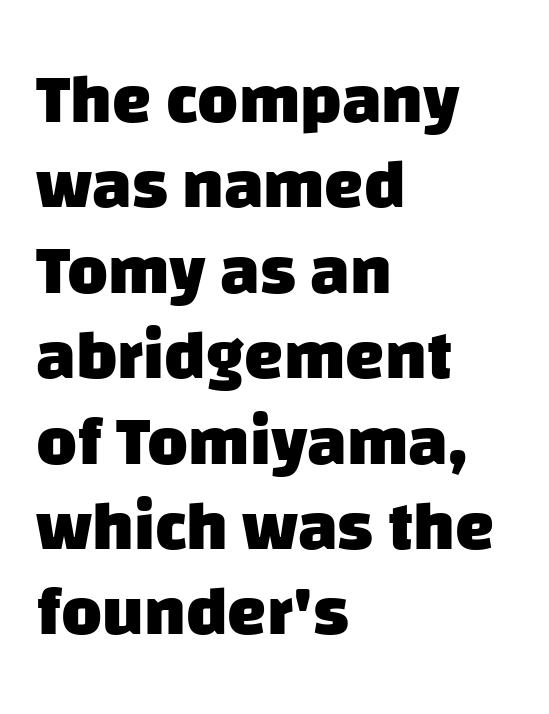
The image shows 70 px heavy sans-serif type; set left-aligned, line spacing 1.22x, normal letter spacing, not underlined; low stroke contrast and a large x-height.
